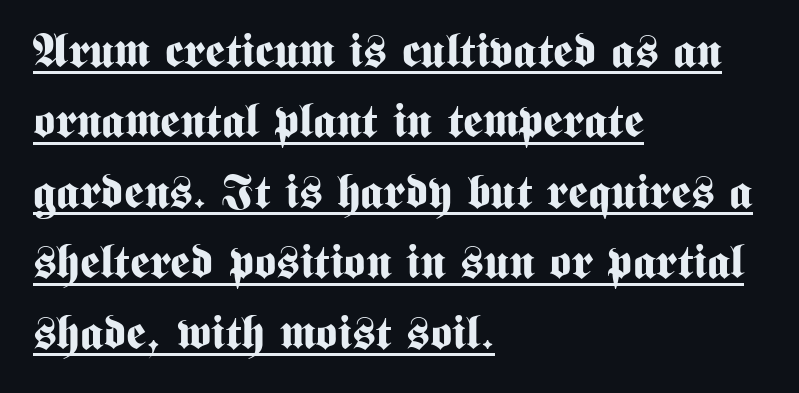
The vertical gap from one line to the next is medium. Glance below the letters and you will spot a drawn line. Caption: standard tracking, unaltered. Here the designer chose a conventional face with non-uniform glyph widths. Every character sits straight up, as roman type does.
